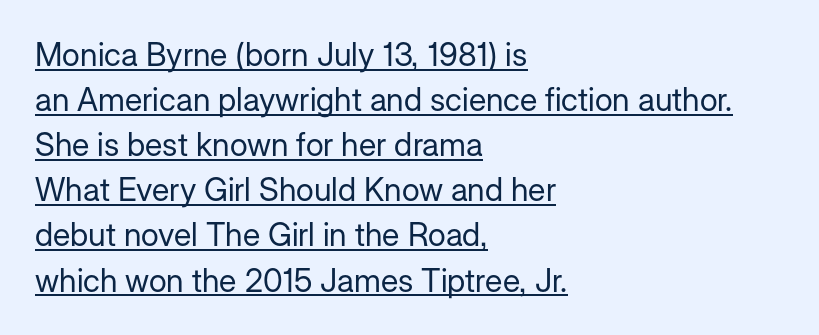
The image shows 32 px regular-weight sans-serif type, upright; set left-aligned, normal line spacing (1.41x), normal letter spacing, underlined; low stroke contrast and a medium x-height.
